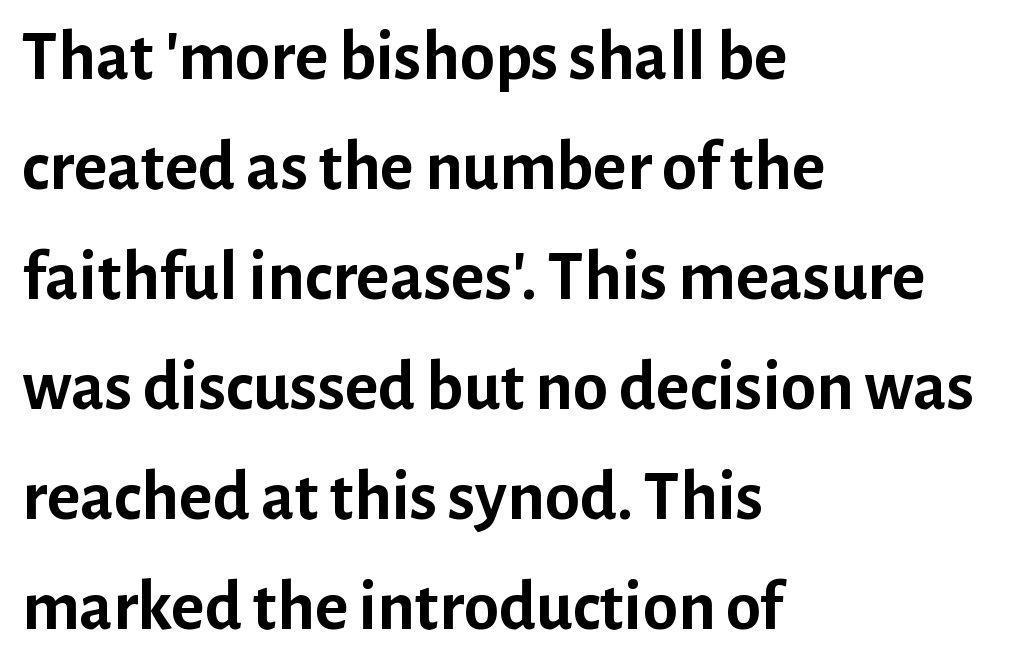
Default kerning and tracking; the words read as compact shapes. How would I describe the line gaps? Plain and ordinary. Typesetter's note: full bold, strokes at maximum text heaviness. The setting favours the left margin, as ordinary paragraphs usually do. The rendering uses natural spacing where letterforms have individual widths.
